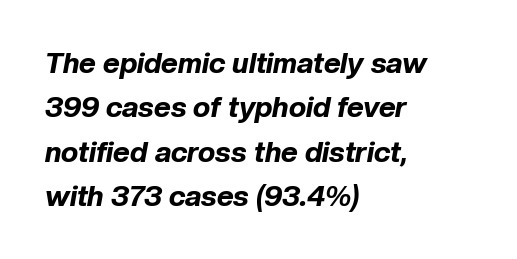
{"italic": "yes", "lean": "right", "slant_degrees": 10, "bold": "yes", "weight": "bold", "width": "normal", "stroke_contrast": "low", "x_height": "medium", "monospaced": "no", "underline": "no", "align": "left", "line_spacing": "normal", "line_spacing_ratio": 1.53, "letter_spacing": "normal", "letter_spacing_em": 0.0, "glyph_px": 29}
